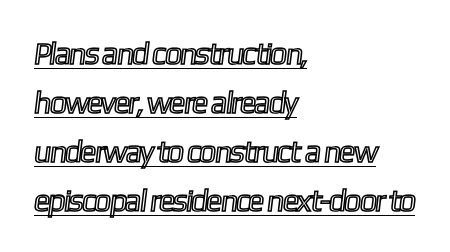
Q: Is the text underlined? A: Yes.
Q: How is the paragraph aligned? A: Left-aligned.
Q: Is the spacing between letters normal or unusually wide? A: Normal.
Q: Is the spacing between lines tight, normal or loose? A: Normal.
Q: Width (condensed, normal, or wide)? A: Condensed.
Q: x-height? A: Medium.
Q: Monospaced? A: No.
